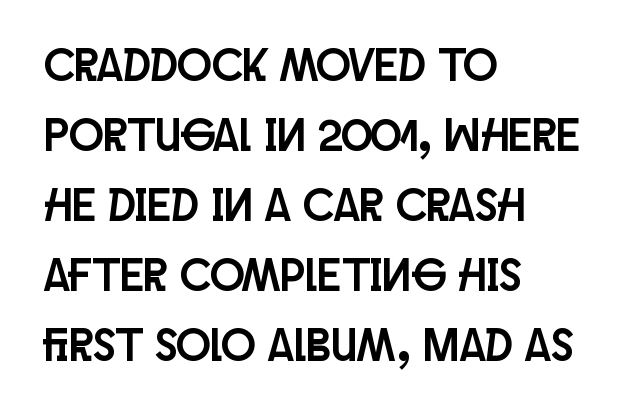
{"serif": "no", "italic": "no", "width": "condensed", "stroke_contrast": "low", "x_height": "large", "monospaced": "no", "underline": "no", "align": "left", "line_spacing": "normal", "line_spacing_ratio": 1.52, "letter_spacing": "normal", "letter_spacing_em": 0.0, "glyph_px": 46}
